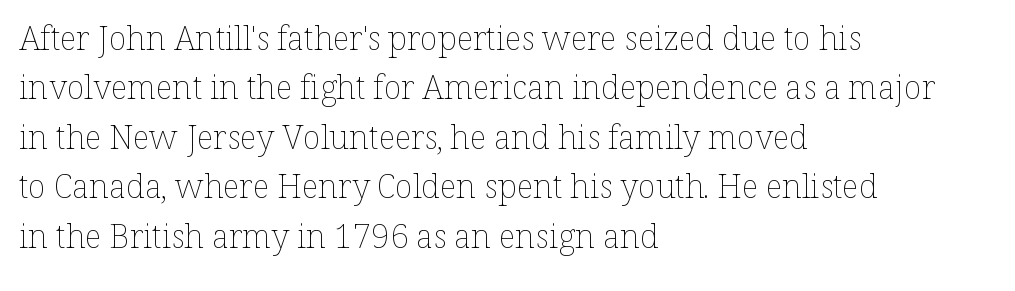
Q: Is the text bold? A: No.
Q: Is the text italic (slanted)? A: No, it is upright.
Q: Is the text underlined? A: No.
Q: How is the paragraph aligned? A: Left-aligned.
Q: Is the spacing between letters normal or unusually wide? A: Normal.
Q: Is the spacing between lines tight, normal or loose? A: Normal.
Q: Width (condensed, normal, or wide)? A: Normal.
Q: Stroke contrast? A: Low.
Q: x-height? A: Medium.
Q: Monospaced? A: No.
